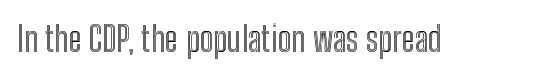
Q: Is the text italic (slanted)? A: No, it is upright.
Q: Is the text underlined? A: No.
Q: Is the spacing between letters normal or unusually wide? A: Normal.
Q: Width (condensed, normal, or wide)? A: Condensed.
Q: x-height? A: Medium.
Q: Monospaced? A: No.
